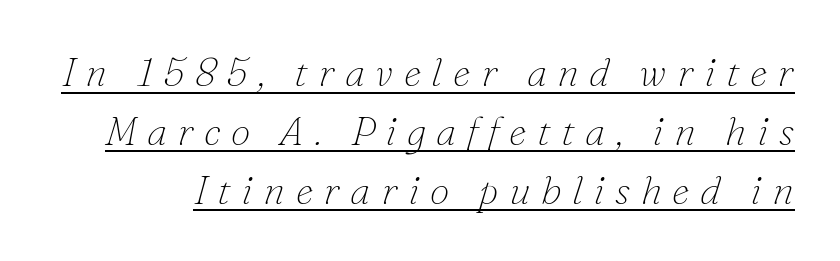
The image shows 40 px thin serif type, italic (leaning right); set normal line spacing (1.47x), unusually wide letter spacing (+0.26 em), underlined; low stroke contrast and a small x-height.
